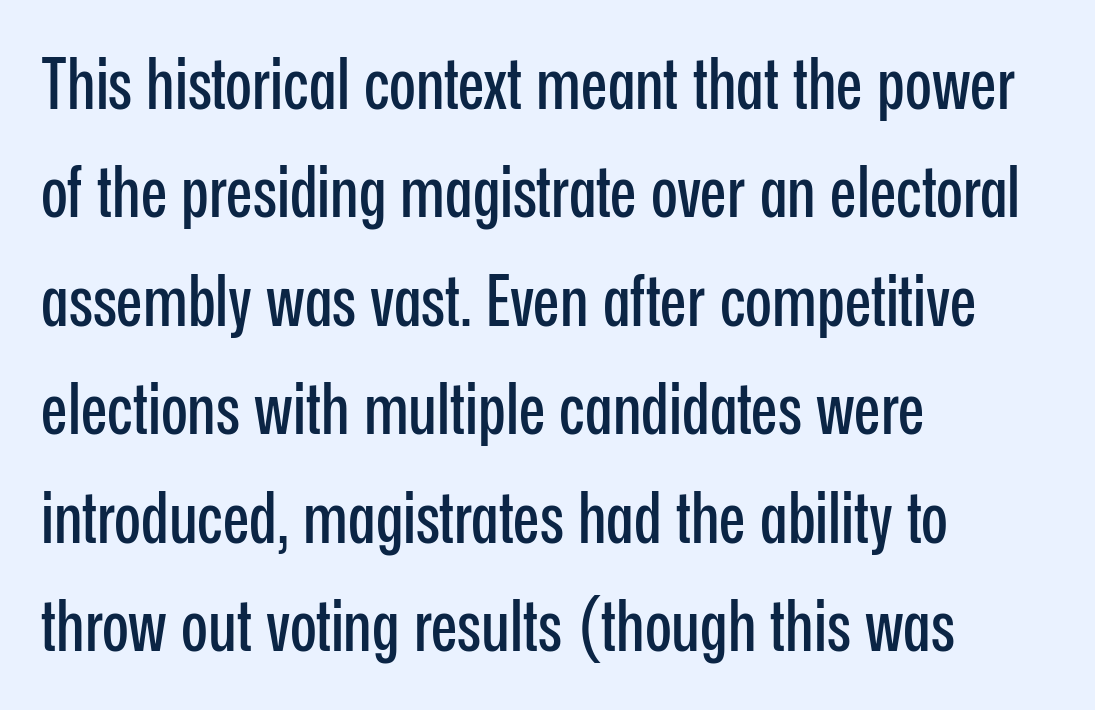
Ascenders rise straight up at ninety degrees. Inter-character spacing is left at the font's built-in metrics. The rendering uses natural spacing where letterforms have individual widths. This rendering employs a face without finishing strokes, i.e., a sans-serif. Has an underline been added? It has not.
